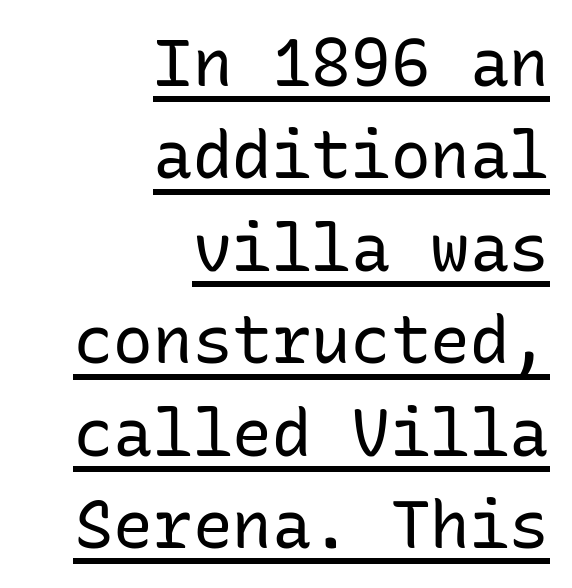
{"serif": "no", "italic": "no", "bold": "no", "weight": "regular", "width": "normal", "stroke_contrast": "low", "x_height": "medium", "monospaced": "yes", "underline": "yes", "align": "right", "line_spacing": "normal", "line_spacing_ratio": 1.4, "letter_spacing": "normal", "letter_spacing_em": 0.0, "glyph_px": 66}
